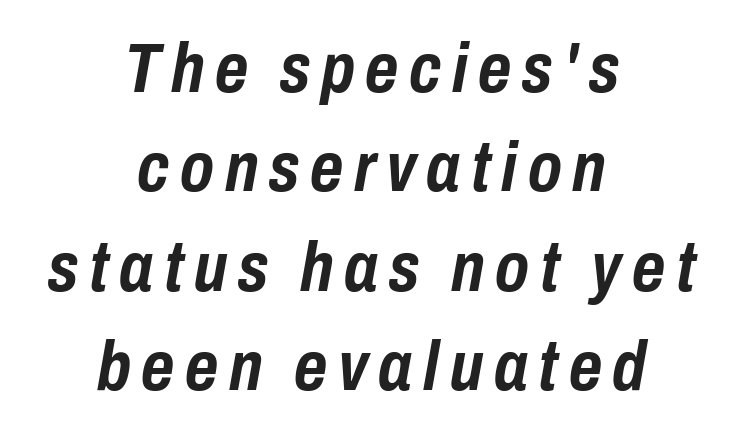
Q: Is the text bold? A: Yes.
Q: Is the text italic (slanted)? A: Yes, it leans right by about 10 degrees.
Q: Is the text underlined? A: No.
Q: How is the paragraph aligned? A: Centered.
Q: Is the spacing between lines tight, normal or loose? A: Normal.
Q: Width (condensed, normal, or wide)? A: Condensed.
Q: Stroke contrast? A: Low.
Q: x-height? A: Medium.
Q: Monospaced? A: No.
